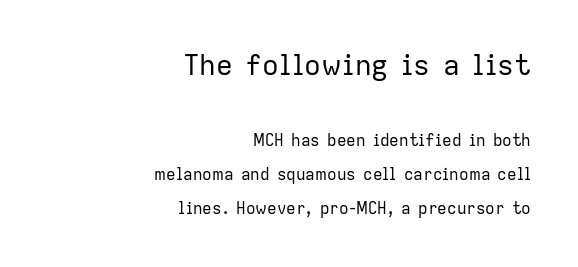
You get the large type first, then a drop to smaller type. Each line ends at the same right margin while the left side varies. One glance says open: line gaps are wider than usual. Stems and bowls with no extra thickness — not bold. Is this a fixed-width face? No — the glyphs have proportional, varying widths. The rendering shows plain stroke endings on the letterforms — a sans-serif design.
